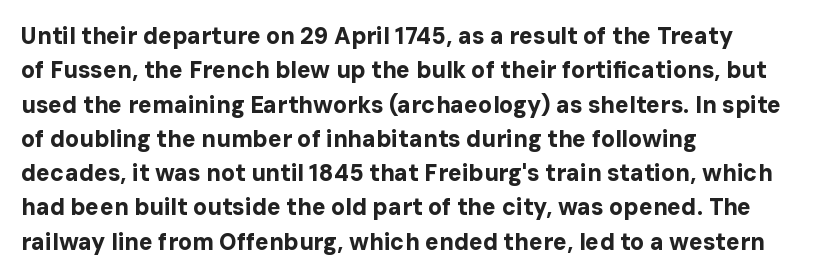
The image shows 23 px bold type, upright; set left-aligned, normal line spacing (1.49x), normal letter spacing, not underlined.
